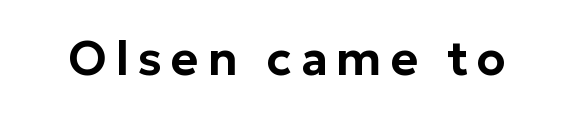
Q: Is the text italic (slanted)? A: No, it is upright.
Q: Is the typeface a serif or a sans-serif typeface? A: Sans-serif.
Q: Is the text underlined? A: No.
Q: Width (condensed, normal, or wide)? A: Normal.
Q: Stroke contrast? A: Low.
Q: x-height? A: Medium.
Q: Monospaced? A: No.
